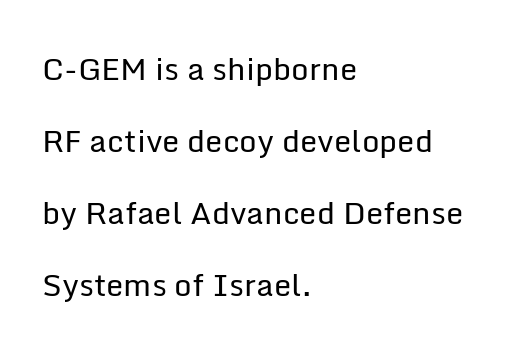
{"serif": "no", "italic": "no", "bold": "no", "weight": "regular", "width": "normal", "stroke_contrast": "low", "x_height": "medium", "monospaced": "no", "underline": "no", "align": "left", "line_spacing": "loose", "line_spacing_ratio": 2.32, "letter_spacing": "normal", "letter_spacing_em": 0.0, "glyph_px": 31}
